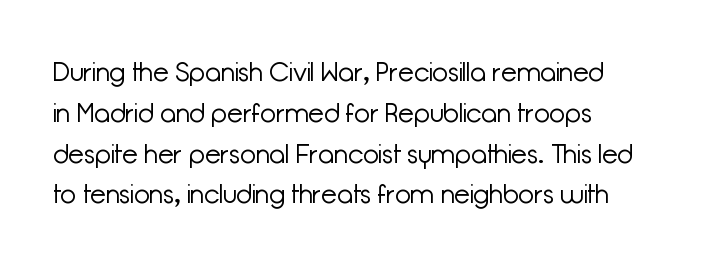
{"italic": "no", "bold": "no", "underline": "no", "line_spacing": "normal", "line_spacing_ratio": 1.57, "letter_spacing": "normal", "letter_spacing_em": 0.0, "glyph_px": 26}
